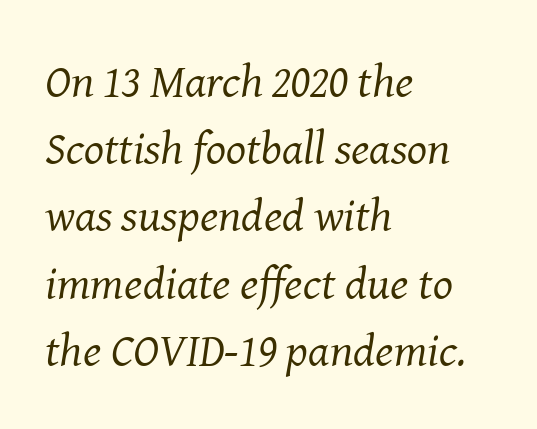
Yep, those are serifs on the letters. Every character sits at an angle, as italics do. You could call the tracking neutral — neither tight nor loose. Each new line begins a customary step beneath the previous one. The strokes carry an ordinary text weight at most.
